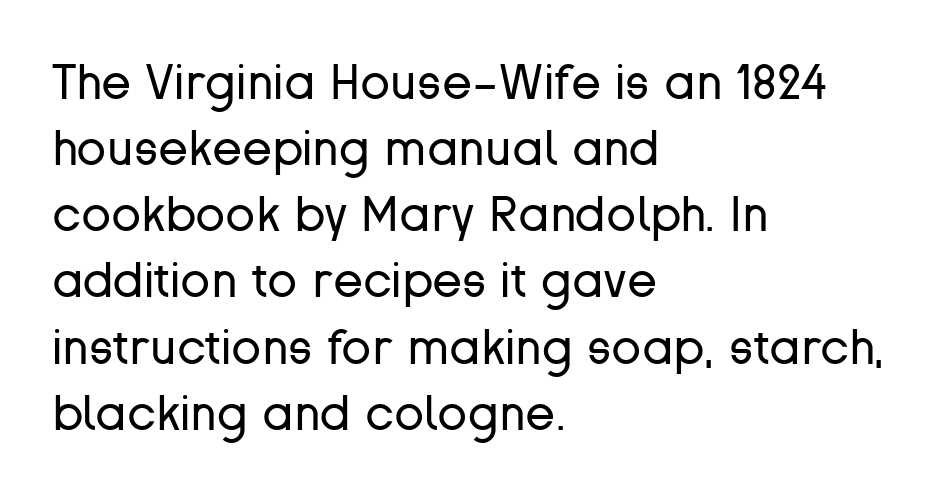
The image shows 49 px regular-weight sans-serif type, upright; set left-aligned, normal line spacing (1.35x), normal letter spacing, not underlined; low stroke contrast and a medium x-height.
